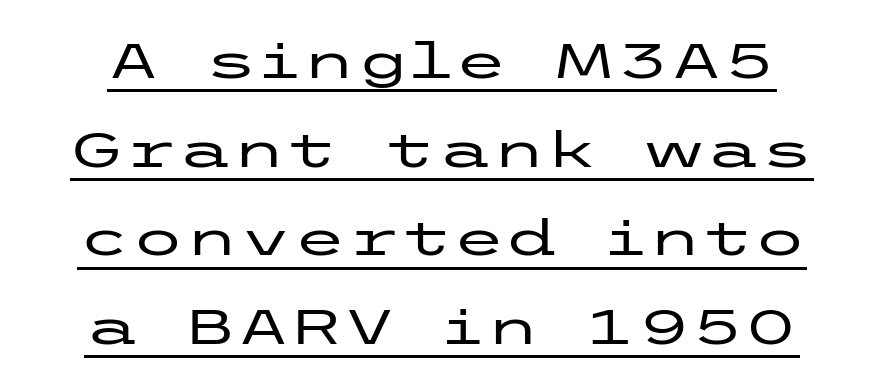
Characters remain perfectly vertical along every line. A baseline rule has been typeset under these characters. The glyphs in this specimen are sans serif. Look at the tracking — it's just the regular setting, nothing added.
